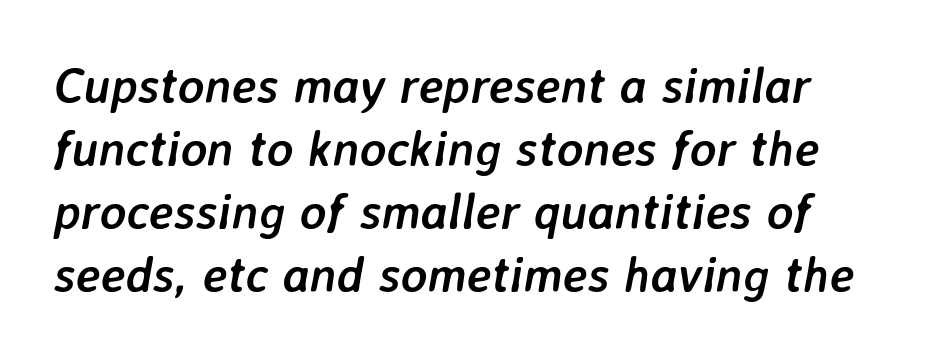
The image shows 50 px semibold type, italic (leaning right); set normal line spacing (1.26x), normal letter spacing, not underlined; low stroke contrast and a medium x-height.
